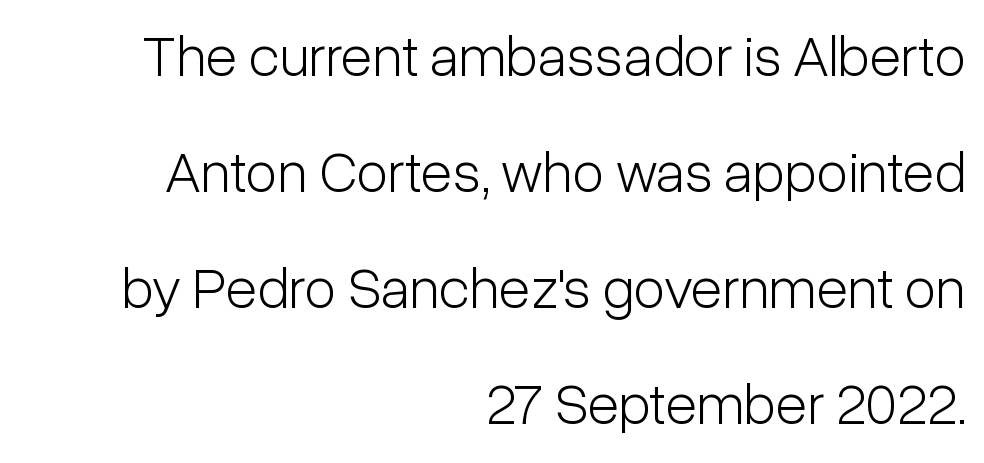
Q: Is the text bold? A: No.
Q: Is the text italic (slanted)? A: No, it is upright.
Q: Is the typeface a serif or a sans-serif typeface? A: Sans-serif.
Q: Is the text underlined? A: No.
Q: How is the paragraph aligned? A: Right-aligned.
Q: Is the spacing between letters normal or unusually wide? A: Normal.
Q: Is the spacing between lines tight, normal or loose? A: Loose.
Q: Width (condensed, normal, or wide)? A: Condensed.
Q: Stroke contrast? A: Low.
Q: x-height? A: Medium.
Q: Monospaced? A: No.
